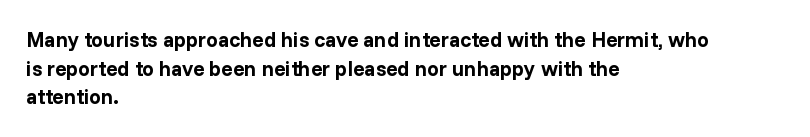
The image shows 21 px bold type, upright; set left-aligned, normal line spacing (1.36x), normal letter spacing, not underlined.
